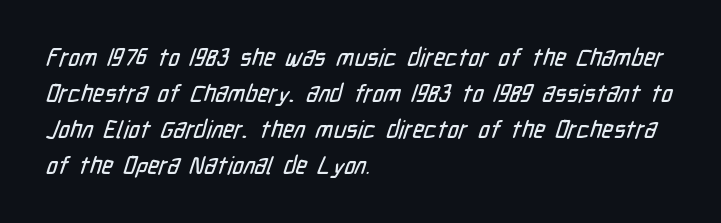
{"underline": "no", "align": "left", "line_spacing": "normal", "line_spacing_ratio": 1.5, "letter_spacing": "normal", "letter_spacing_em": 0.0, "glyph_px": 24}
